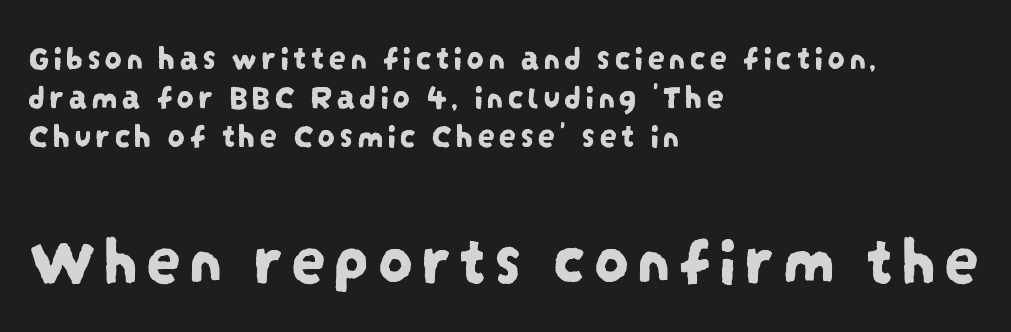
Honestly, there is no underline to notice here at all. The paragraph shown leans on its left margin. Character widths vary here, with narrow letters taking less room than wide ones. Regarding serifs, this sample does without them. Whoever set this chose condensed vertical rhythm over breathing room.
